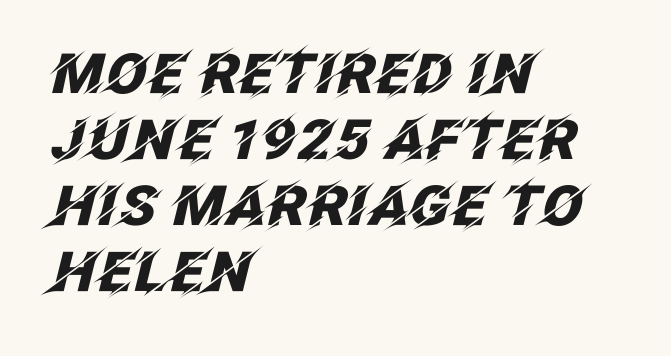
{"italic": "yes", "lean": "right", "slant_degrees": 12, "bold": "yes", "weight": "heavy", "width": "normal", "stroke_contrast": "low", "x_height": "large", "monospaced": "no", "underline": "no", "align": "left", "line_spacing_ratio": 1.2, "letter_spacing": "normal", "letter_spacing_em": 0.0, "glyph_px": 55}
